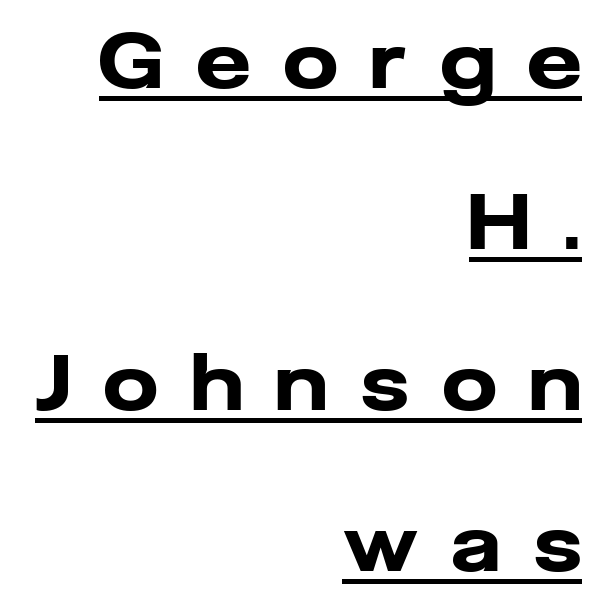
The image shows 76 px heavy sans-serif type, upright; set right-aligned, loose line spacing (2.12x), unusually wide letter spacing (+0.45 em), underlined; low stroke contrast and a medium x-height.
